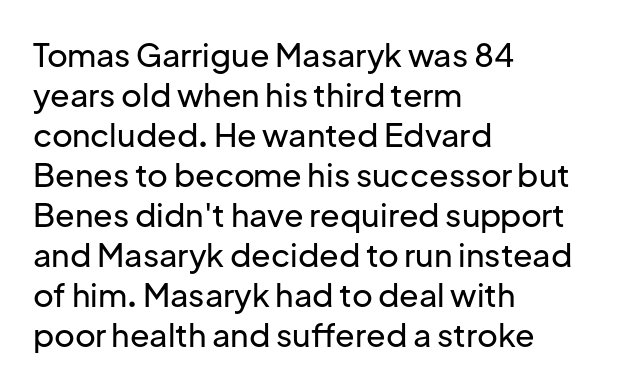
The image shows 32 px sans-serif type, upright; set left-aligned, normal line spacing (1.25x), normal letter spacing, not underlined; low stroke contrast and a medium x-height.
